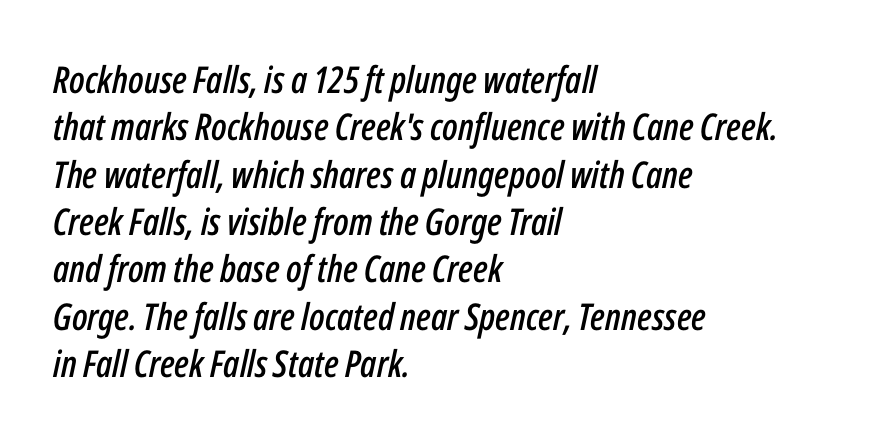
Q: Is the text italic (slanted)? A: Yes, it leans right by about 12 degrees.
Q: Is the text underlined? A: No.
Q: How is the paragraph aligned? A: Left-aligned.
Q: Is the spacing between letters normal or unusually wide? A: Normal.
Q: Is the spacing between lines tight, normal or loose? A: Normal.
Q: Width (condensed, normal, or wide)? A: Condensed.
Q: Stroke contrast? A: Low.
Q: x-height? A: Medium.
Q: Monospaced? A: No.
